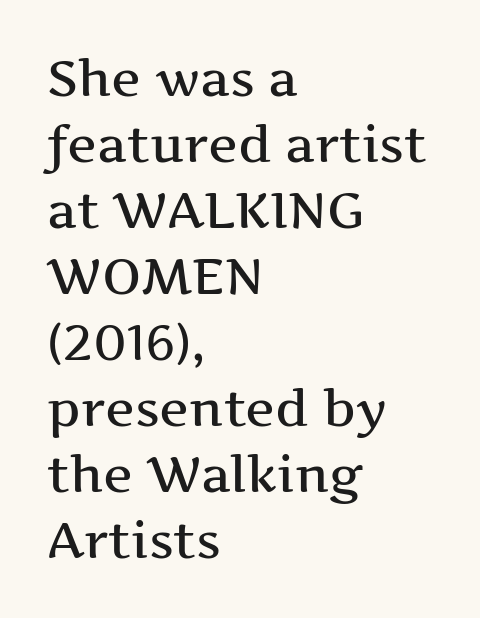
Q: Is the text italic (slanted)? A: No, it is upright.
Q: Is the typeface a serif or a sans-serif typeface? A: Serif.
Q: Is the text underlined? A: No.
Q: How is the paragraph aligned? A: Left-aligned.
Q: Is the spacing between letters normal or unusually wide? A: Normal.
Q: Is the spacing between lines tight, normal or loose? A: Normal.
Q: Width (condensed, normal, or wide)? A: Wide.
Q: Stroke contrast? A: Medium.
Q: x-height? A: Medium.
Q: Monospaced? A: No.
